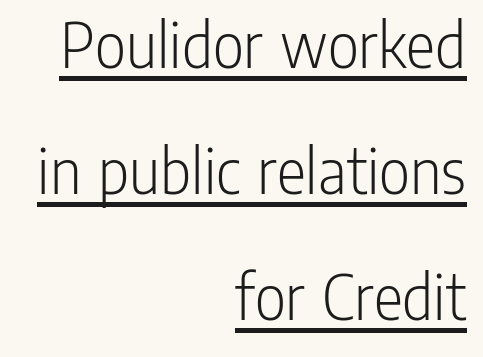
{"serif": "no", "italic": "no", "bold": "no", "weight": "light", "width": "condensed", "stroke_contrast": "low", "x_height": "medium", "monospaced": "no", "underline": "yes", "align": "right", "line_spacing_ratio": 1.85, "letter_spacing": "normal", "letter_spacing_em": 0.0, "glyph_px": 68}
